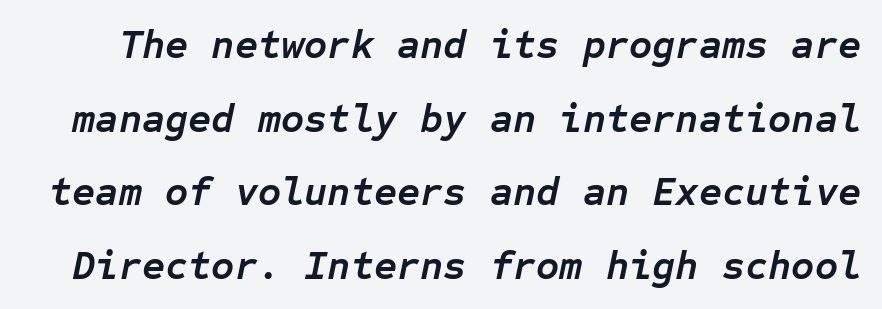
Typographic density is high because the face is bold. The rendering keeps characters at their native spacing. These lines were composed using italics. These lines are rendered in a fixed-pitch font. The gap between lines stays unmarked.
